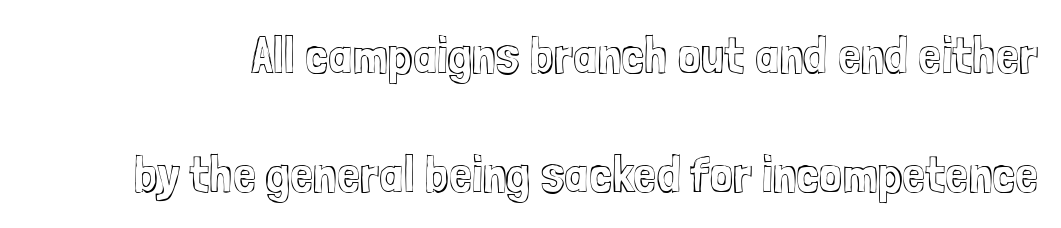
The image shows 52 px condensed type, upright; set loose line spacing (2.28x), normal letter spacing, not underlined; a medium x-height.
